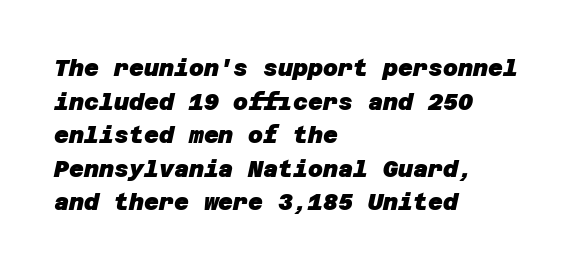
Q: Is the text bold? A: Yes.
Q: Is the text underlined? A: No.
Q: How is the paragraph aligned? A: Left-aligned.
Q: Is the spacing between letters normal or unusually wide? A: Normal.
Q: Is the spacing between lines tight, normal or loose? A: Normal.
